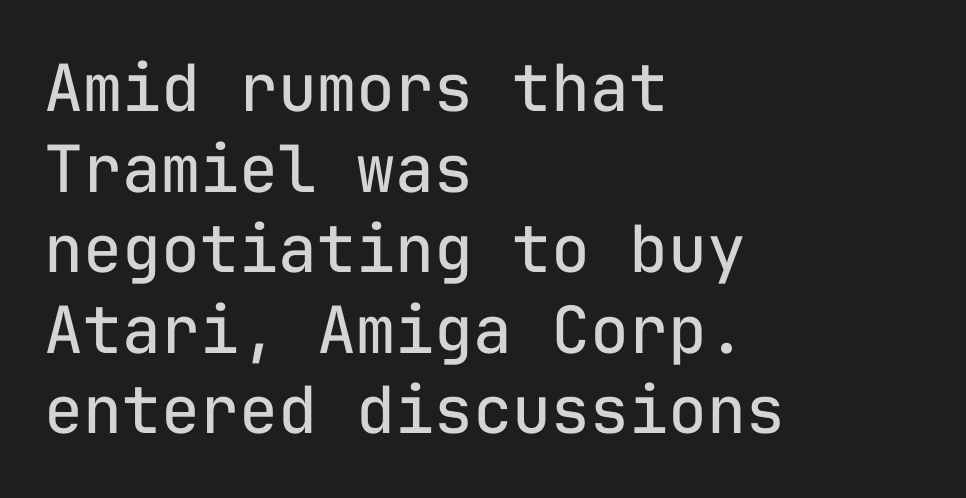
{"serif": "no", "italic": "no", "bold": "no", "weight": "regular", "width": "normal", "stroke_contrast": "low", "x_height": "medium", "monospaced": "yes", "underline": "no", "align": "left", "line_spacing_ratio": 1.24, "letter_spacing": "normal", "letter_spacing_em": 0.0, "glyph_px": 65}
